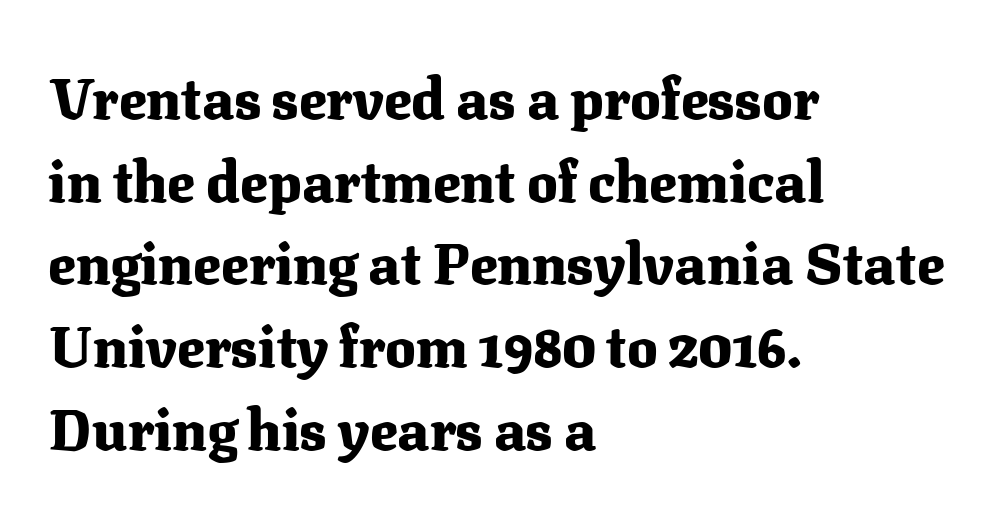
{"serif": "yes", "italic": "no", "bold": "yes", "weight": "heavy", "width": "normal", "stroke_contrast": "medium", "x_height": "medium", "monospaced": "no", "underline": "no", "align": "left", "line_spacing": "normal", "line_spacing_ratio": 1.45, "letter_spacing": "normal", "letter_spacing_em": 0.0, "glyph_px": 57}
